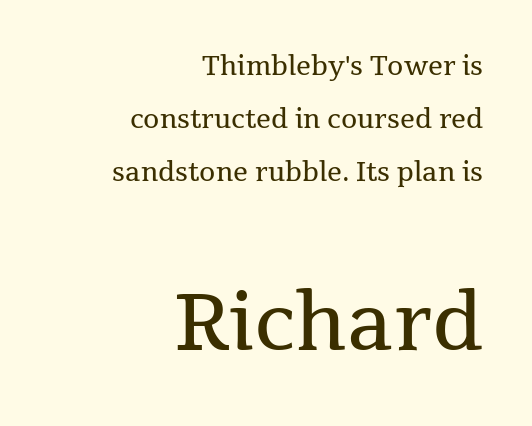
Q: Is the text bold? A: No.
Q: Is the text italic (slanted)? A: No, it is upright.
Q: Is the typeface a serif or a sans-serif typeface? A: Serif.
Q: Is the text underlined? A: No.
Q: How is the paragraph aligned? A: Right-aligned.
Q: Is the spacing between letters normal or unusually wide? A: Normal.
Q: Is the spacing between lines tight, normal or loose? A: Loose.
Q: Which block of text is set in a larger size, the first (top) or the second (bottom)? A: The second (bottom) one.
Q: Width (condensed, normal, or wide)? A: Normal.
Q: Stroke contrast? A: Medium.
Q: x-height? A: Medium.
Q: Monospaced? A: No.
